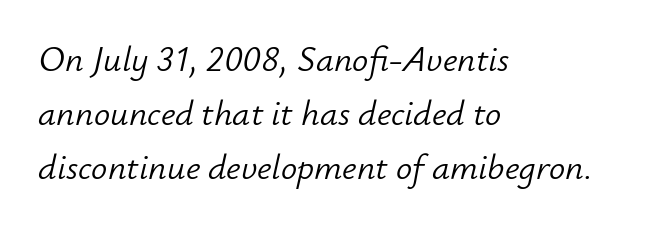
Q: Is the text bold? A: No.
Q: Is the text italic (slanted)? A: Yes, it leans right by about 12 degrees.
Q: Is the text underlined? A: No.
Q: How is the paragraph aligned? A: Left-aligned.
Q: Is the spacing between letters normal or unusually wide? A: Normal.
Q: Is the spacing between lines tight, normal or loose? A: Normal.
Q: Width (condensed, normal, or wide)? A: Normal.
Q: Stroke contrast? A: Low.
Q: x-height? A: Small.
Q: Monospaced? A: No.
